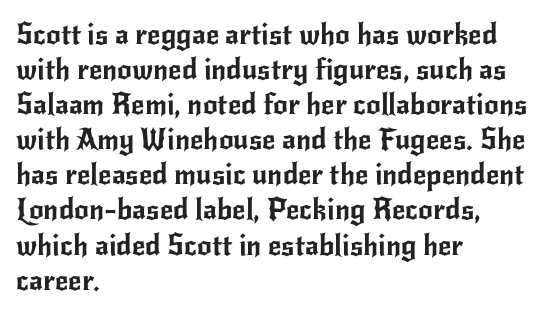
Q: Is the text italic (slanted)? A: No, it is upright.
Q: Is the typeface a serif or a sans-serif typeface? A: Sans-serif.
Q: Is the text underlined? A: No.
Q: How is the paragraph aligned? A: Left-aligned.
Q: Is the spacing between letters normal or unusually wide? A: Normal.
Q: Width (condensed, normal, or wide)? A: Normal.
Q: Stroke contrast? A: Low.
Q: x-height? A: Small.
Q: Monospaced? A: No.
